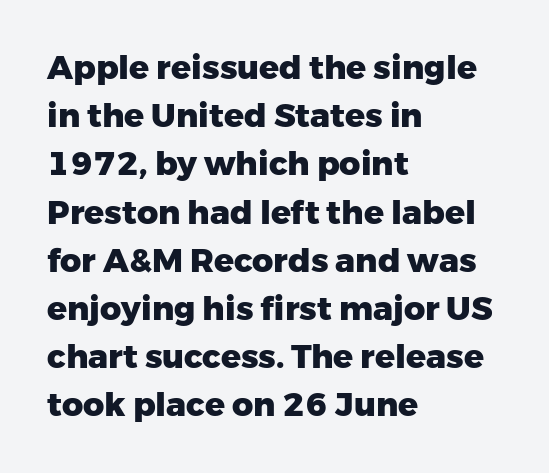
The image shows 33 px heavy sans-serif type, upright; set left-aligned, normal line spacing (1.46x), normal letter spacing, not underlined; low stroke contrast and a medium x-height.
